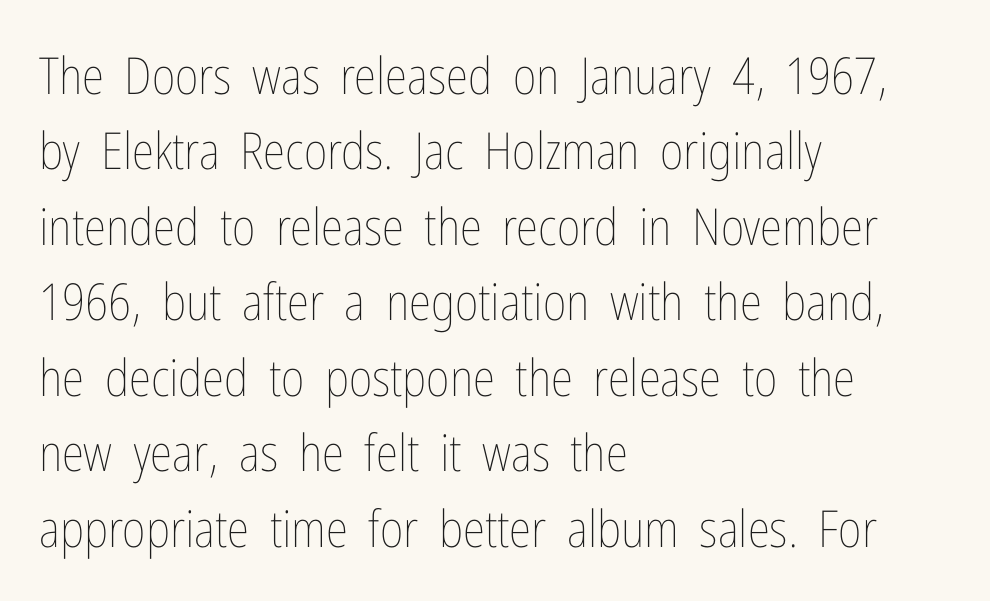
The image shows 51 px thin, condensed type, upright; set left-aligned, normal line spacing (1.48x), normal letter spacing, not underlined; low stroke contrast and a medium x-height.
